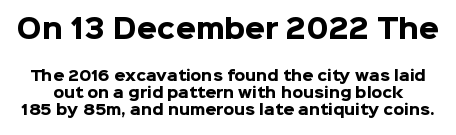
Q: Is the text bold? A: Yes.
Q: Is the text italic (slanted)? A: No, it is upright.
Q: Is the text underlined? A: No.
Q: Is the spacing between letters normal or unusually wide? A: Normal.
Q: Which block of text is set in a larger size, the first (top) or the second (bottom)? A: The first (top) one.
